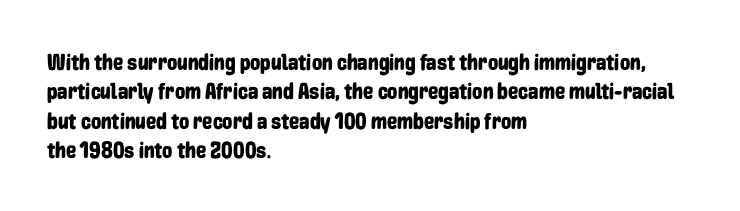
Q: Is the text italic (slanted)? A: No, it is upright.
Q: Is the text underlined? A: No.
Q: How is the paragraph aligned? A: Left-aligned.
Q: Is the spacing between letters normal or unusually wide? A: Normal.
Q: Is the spacing between lines tight, normal or loose? A: Normal.
